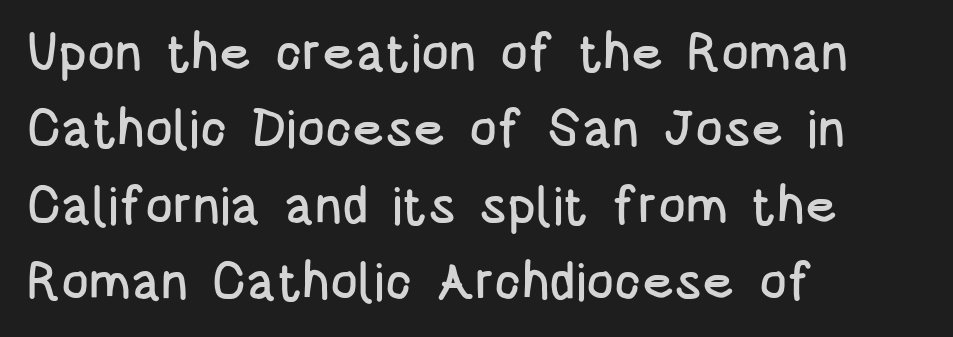
Q: Is the text italic (slanted)? A: No, it is upright.
Q: Is the typeface a serif or a sans-serif typeface? A: Sans-serif.
Q: Is the text underlined? A: No.
Q: How is the paragraph aligned? A: Left-aligned.
Q: Is the spacing between letters normal or unusually wide? A: Normal.
Q: Is the spacing between lines tight, normal or loose? A: Normal.
Q: Width (condensed, normal, or wide)? A: Condensed.
Q: Stroke contrast? A: Low.
Q: x-height? A: Large.
Q: Monospaced? A: No.
